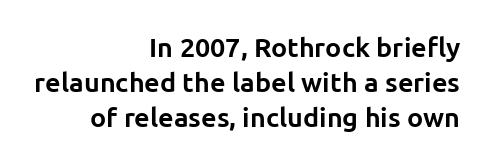
Lines of text with bare space underneath. What weight is shown? A full bold with thick strokes. A typesetter would call this leading conventional body-copy spacing. These lines stack with their right ends in a neat column. Italic: no, the glyphs are upright roman.
